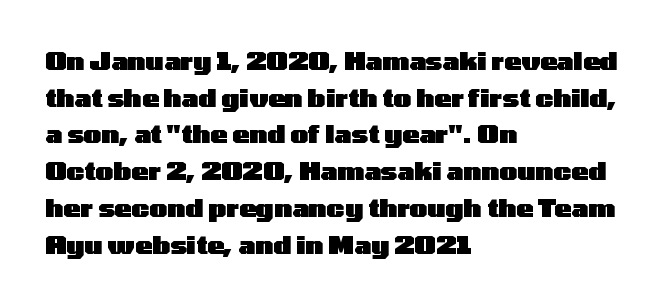
Q: Is the text bold? A: Yes.
Q: Is the text italic (slanted)? A: No, it is upright.
Q: Is the text underlined? A: No.
Q: How is the paragraph aligned? A: Left-aligned.
Q: Is the spacing between letters normal or unusually wide? A: Normal.
Q: Is the spacing between lines tight, normal or loose? A: Normal.
